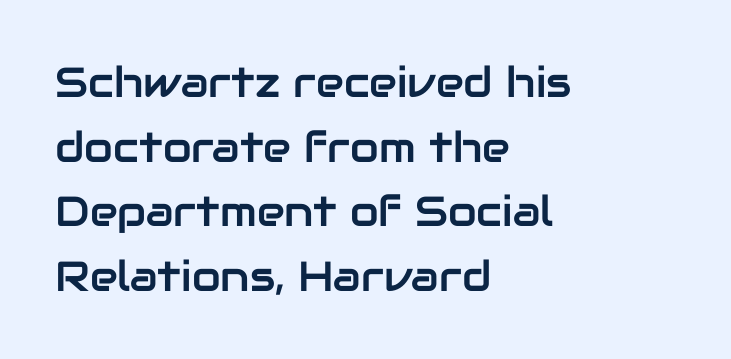
Q: Is the text italic (slanted)? A: No, it is upright.
Q: Is the typeface a serif or a sans-serif typeface? A: Sans-serif.
Q: Is the text underlined? A: No.
Q: How is the paragraph aligned? A: Left-aligned.
Q: Is the spacing between letters normal or unusually wide? A: Normal.
Q: Is the spacing between lines tight, normal or loose? A: Normal.
Q: Width (condensed, normal, or wide)? A: Normal.
Q: Stroke contrast? A: Low.
Q: x-height? A: Medium.
Q: Monospaced? A: No.
